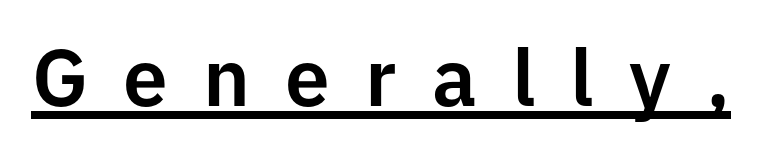
The image shows 80 px sans-serif type, upright; set unusually wide letter spacing (+0.44 em), underlined; low stroke contrast and a medium x-height.
